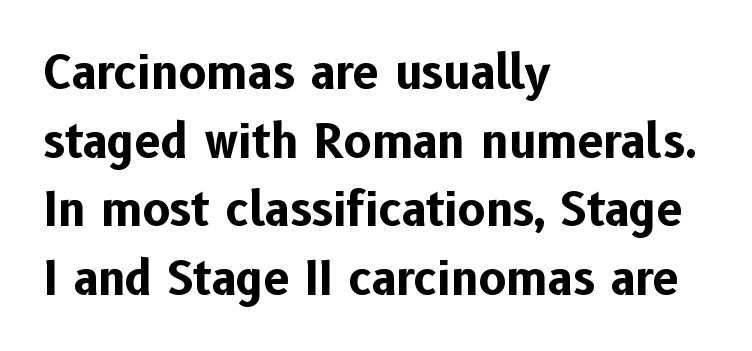
Rendered with straight, roman letterforms. Descenders hang freely into open space. Whoever set this chose a conventional vertical rhythm. On the weight axis this lands at bold, roughly 700. The text block is weighted toward the left margin, trailing off unevenly rightward. Varying glyph widths throughout — classic text-font behaviour.
